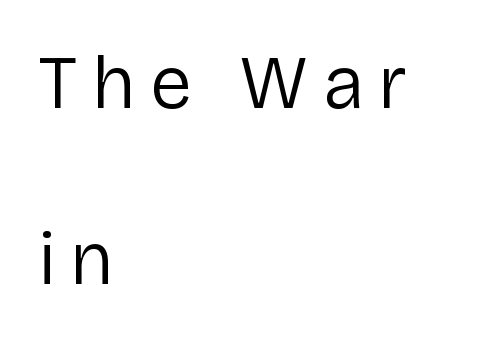
Q: Is the text bold? A: No.
Q: Is the text italic (slanted)? A: No, it is upright.
Q: Is the typeface a serif or a sans-serif typeface? A: Sans-serif.
Q: Is the text underlined? A: No.
Q: How is the paragraph aligned? A: Left-aligned.
Q: Is the spacing between lines tight, normal or loose? A: Loose.
Q: Width (condensed, normal, or wide)? A: Normal.
Q: Stroke contrast? A: Low.
Q: x-height? A: Medium.
Q: Monospaced? A: No.
